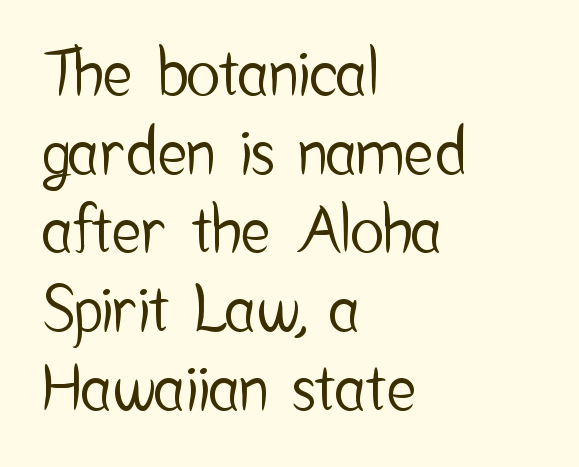
{"serif": "no", "italic": "no", "width": "condensed", "stroke_contrast": "low", "x_height": "medium", "monospaced": "no", "underline": "no", "align": "left", "line_spacing": "normal", "line_spacing_ratio": 1.25, "letter_spacing": "normal", "letter_spacing_em": 0.0, "glyph_px": 63}
